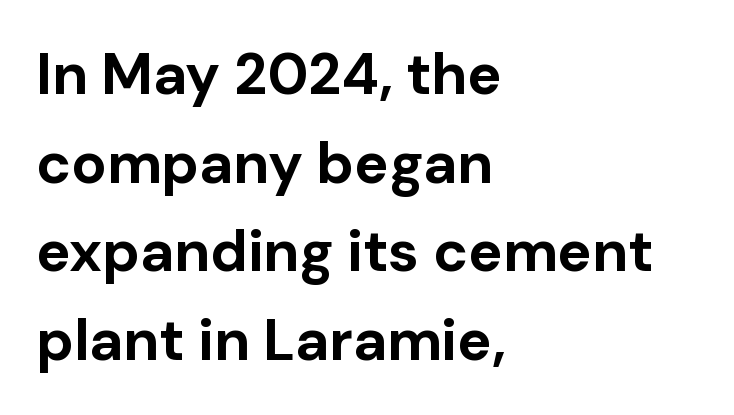
{"serif": "no", "italic": "no", "bold": "yes", "weight": "bold", "width": "normal", "stroke_contrast": "low", "x_height": "medium", "monospaced": "no", "underline": "no", "align": "left", "line_spacing": "normal", "line_spacing_ratio": 1.53, "letter_spacing": "normal", "letter_spacing_em": 0.0, "glyph_px": 58}
